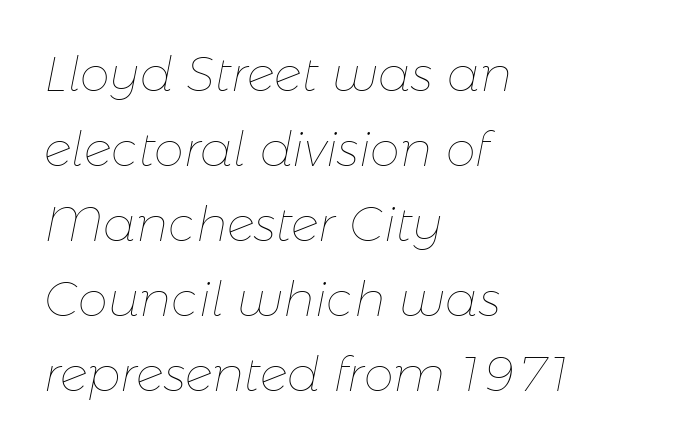
Each letter keeps its own natural width here, so spacing adapts to shape. The weight tops out at a normal text grade. The compositor pushed each line to the left boundary. Each word holds together tightly as a unit, with standard inter-letter gaps. The leading is moderate, giving the passage an even texture.
